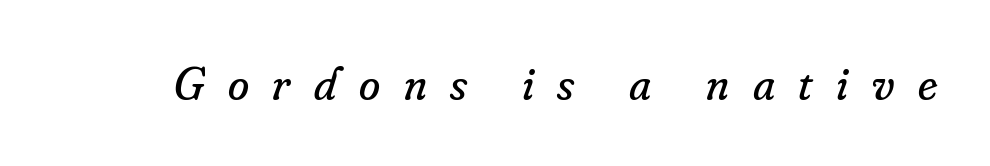
Q: Is the text bold? A: No.
Q: Is the text italic (slanted)? A: Yes, it leans right by about 16 degrees.
Q: Is the typeface a serif or a sans-serif typeface? A: Serif.
Q: Is the text underlined? A: No.
Q: Is the spacing between letters normal or unusually wide? A: Unusually wide.
Q: Width (condensed, normal, or wide)? A: Normal.
Q: Stroke contrast? A: Low.
Q: x-height? A: Small.
Q: Monospaced? A: No.
